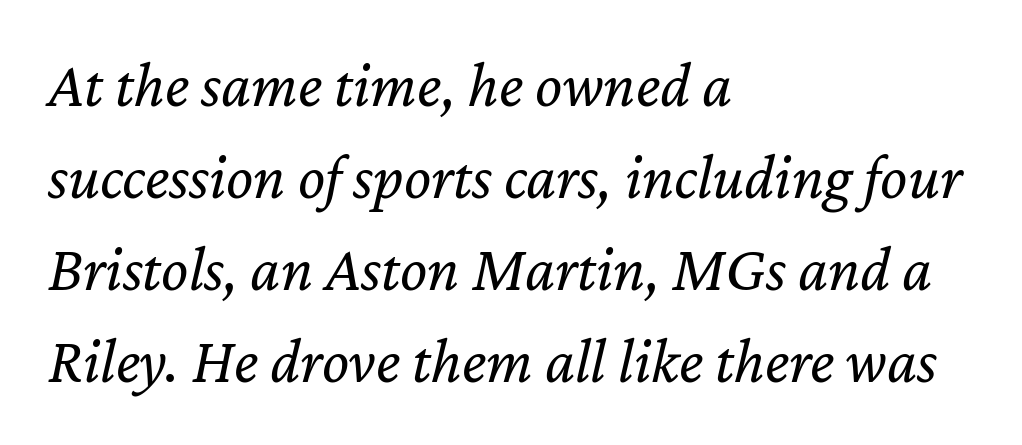
The image shows 64 px regular-weight type, italic (leaning right); set left-aligned, normal line spacing (1.44x), normal letter spacing, not underlined; low stroke contrast and a medium x-height.
